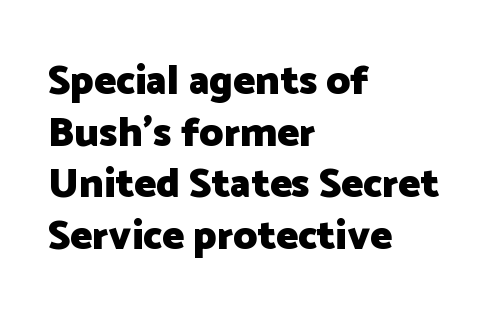
{"serif": "no", "italic": "no", "bold": "yes", "weight": "heavy", "width": "normal", "stroke_contrast": "low", "x_height": "medium", "monospaced": "no", "underline": "no", "align": "left", "line_spacing": "normal", "line_spacing_ratio": 1.26, "letter_spacing": "normal", "letter_spacing_em": 0.0, "glyph_px": 41}
